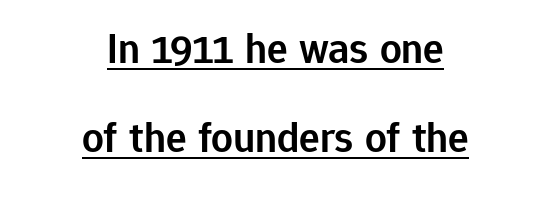
Inter-character spacing is left at the font's built-in metrics. Has an underline been added? It has. Regarding leading, the lines here are spaced well apart. You could not count columns in this text — the font is proportionally spaced. Unlike a traditional serif, this face leaves its strokes unadorned.
